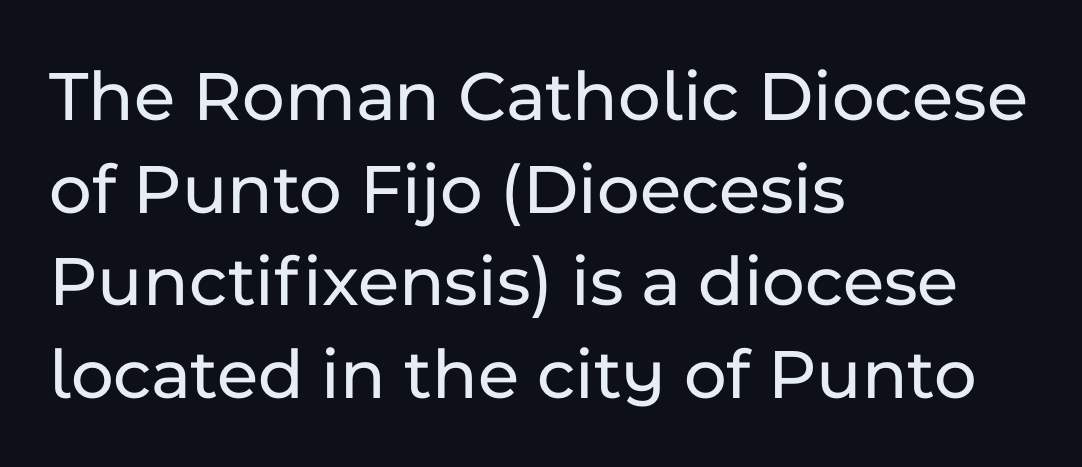
The image shows 73 px sans-serif type, upright; set left-aligned, normal line spacing (1.27x), normal letter spacing, not underlined; low stroke contrast and a medium x-height.
